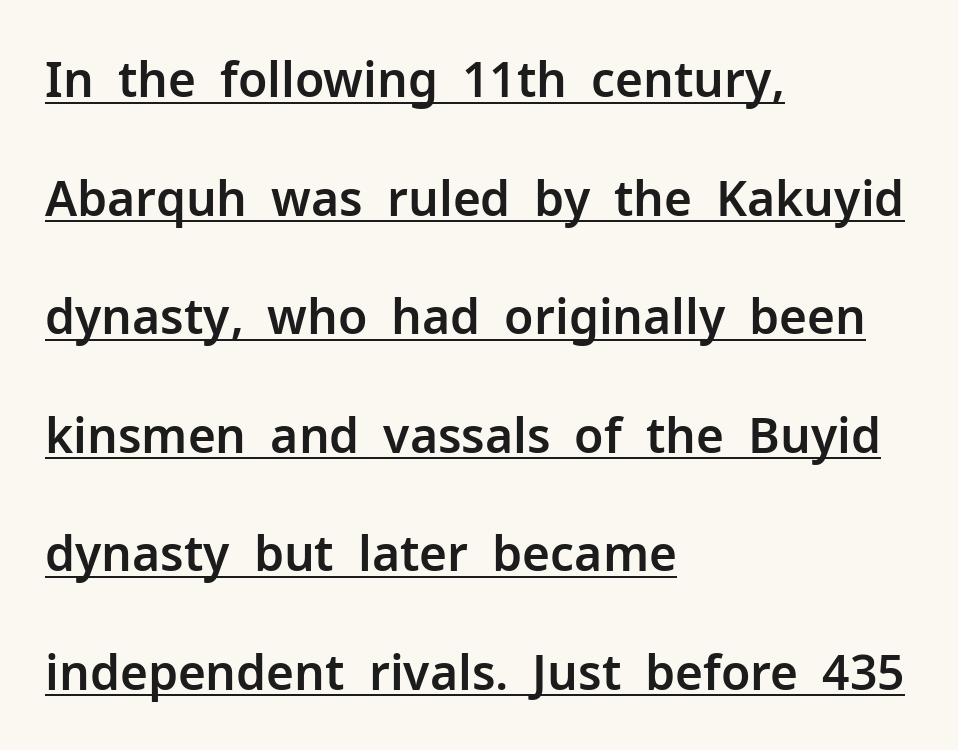
{"serif": "no", "italic": "no", "width": "normal", "stroke_contrast": "low", "x_height": "medium", "monospaced": "no", "underline": "yes", "align": "left", "line_spacing": "loose", "line_spacing_ratio": 2.47, "letter_spacing": "normal", "letter_spacing_em": 0.0, "glyph_px": 48}
